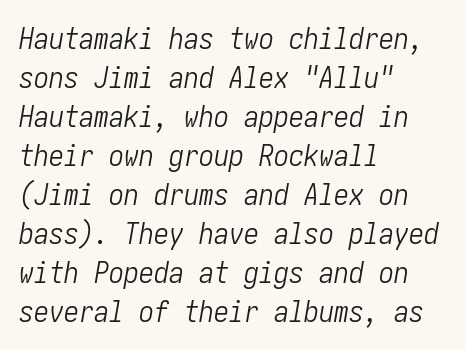
{"italic": "yes", "lean": "right", "slant_degrees": 10, "bold": "no", "weight": "light", "width": "condensed", "stroke_contrast": "low", "x_height": "medium", "underline": "no", "align": "left", "line_spacing": "normal", "line_spacing_ratio": 1.3, "letter_spacing": "normal", "letter_spacing_em": 0.0, "glyph_px": 30}
